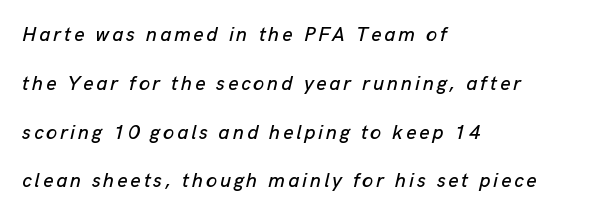
The image shows 20 px text type, italic (leaning right); set left-aligned, loose line spacing (2.44x), not underlined.
